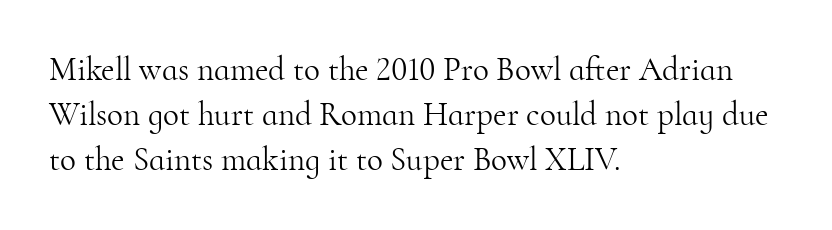
{"serif": "yes", "italic": "no", "bold": "no", "weight": "light", "width": "normal", "stroke_contrast": "high", "x_height": "small", "monospaced": "no", "underline": "no", "align": "left", "line_spacing": "normal", "line_spacing_ratio": 1.37, "letter_spacing": "normal", "letter_spacing_em": 0.0, "glyph_px": 33}
